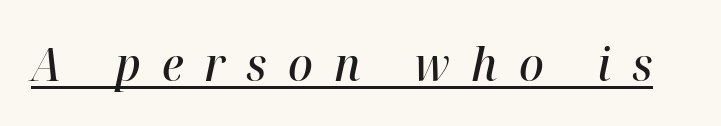
Q: Is the text bold? A: Semi-bold.
Q: Is the text italic (slanted)? A: Yes, it leans right by about 12 degrees.
Q: Is the text underlined? A: Yes.
Q: Is the spacing between letters normal or unusually wide? A: Unusually wide.
Q: Width (condensed, normal, or wide)? A: Normal.
Q: Stroke contrast? A: High.
Q: x-height? A: Medium.
Q: Monospaced? A: No.
